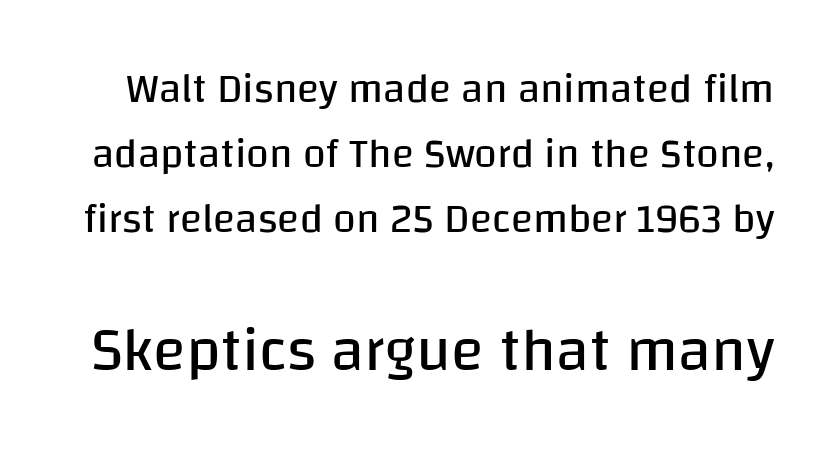
The image shows 61 px regular-weight sans-serif type, upright; set normal line spacing (1.59x), normal letter spacing, not underlined; the second (bottom) block is 1.49x larger; low stroke contrast and a large x-height.
